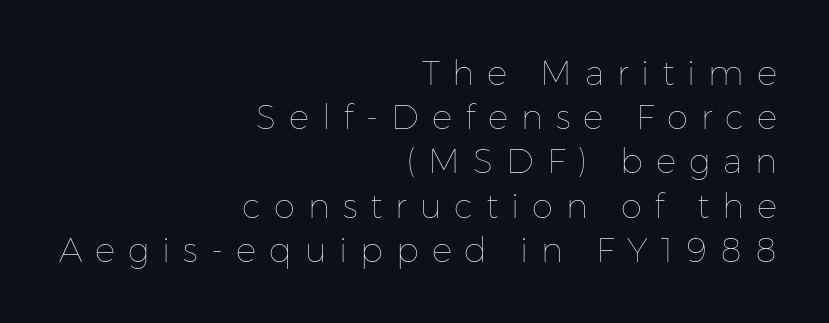
{"italic": "no", "bold": "no", "weight": "thin", "width": "normal", "stroke_contrast": "low", "x_height": "medium", "monospaced": "no", "underline": "no", "align": "right", "line_spacing": "normal", "line_spacing_ratio": 1.3, "letter_spacing": "wide", "letter_spacing_em": 0.38, "glyph_px": 34}
